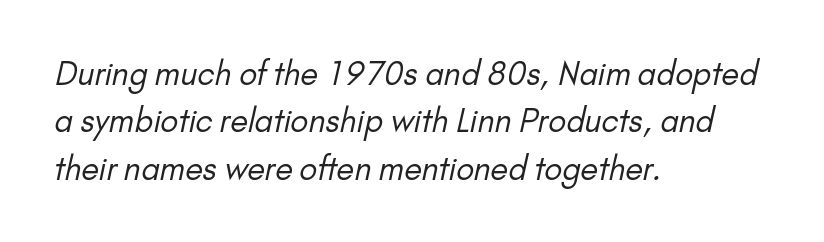
Q: Is the text bold? A: No.
Q: Is the typeface a serif or a sans-serif typeface? A: Sans-serif.
Q: Is the text underlined? A: No.
Q: How is the paragraph aligned? A: Left-aligned.
Q: Is the spacing between letters normal or unusually wide? A: Normal.
Q: Is the spacing between lines tight, normal or loose? A: Normal.
Q: Width (condensed, normal, or wide)? A: Normal.
Q: Stroke contrast? A: Low.
Q: x-height? A: Small.
Q: Monospaced? A: No.
